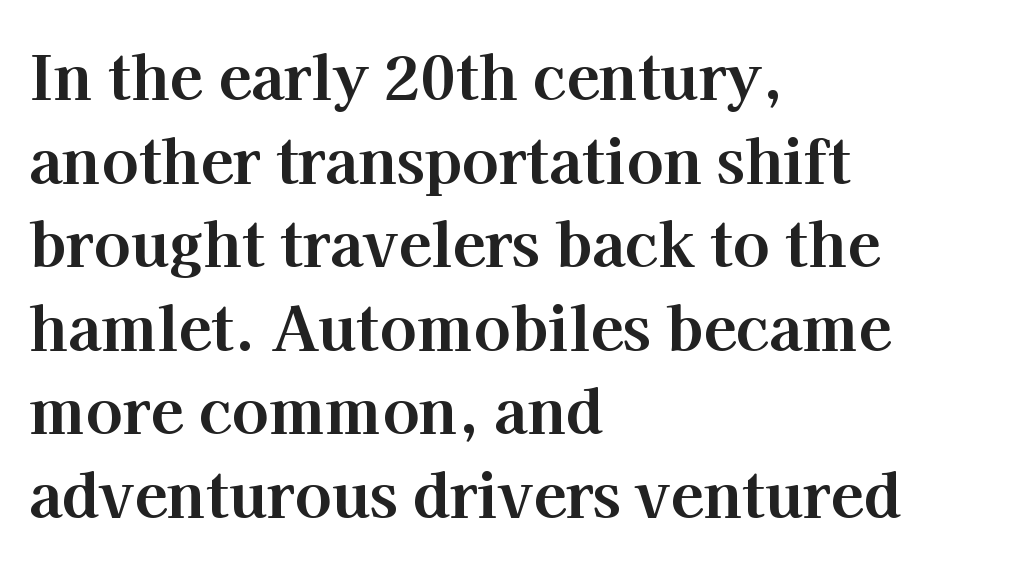
{"serif": "yes", "italic": "no", "bold": "yes", "weight": "bold", "width": "normal", "stroke_contrast": "high", "x_height": "medium", "monospaced": "no", "underline": "no", "align": "left", "line_spacing": "normal", "line_spacing_ratio": 1.37, "letter_spacing": "normal", "letter_spacing_em": 0.0, "glyph_px": 61}
